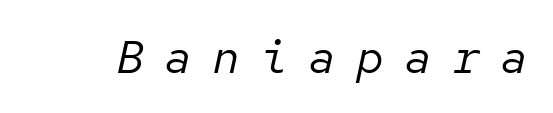
{"italic": "yes", "lean": "right", "slant_degrees": 12, "bold": "no", "weight": "regular", "width": "normal", "stroke_contrast": "low", "x_height": "medium", "monospaced": "yes", "underline": "no", "letter_spacing": "wide", "letter_spacing_em": 0.42, "glyph_px": 47}
